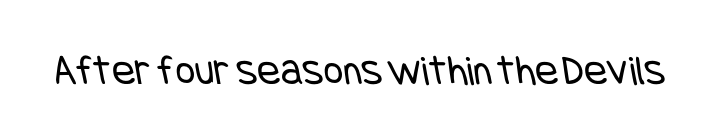
The image shows 43 px regular-weight, condensed sans-serif type; set normal letter spacing, not underlined; low stroke contrast and a large x-height.
